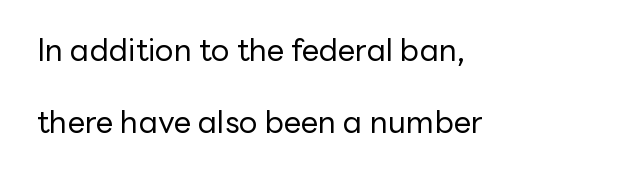
The cut favours lightness, reaching ordinary text weight at its darkest. The letters stand straight up with perfectly vertical stems. The designer went with a sans here, leaving each stem footless. These lines are rendered in a variable-pitch font. The horizontal fit of the characters is conventional and even. Beneath every word, the page is bare.
